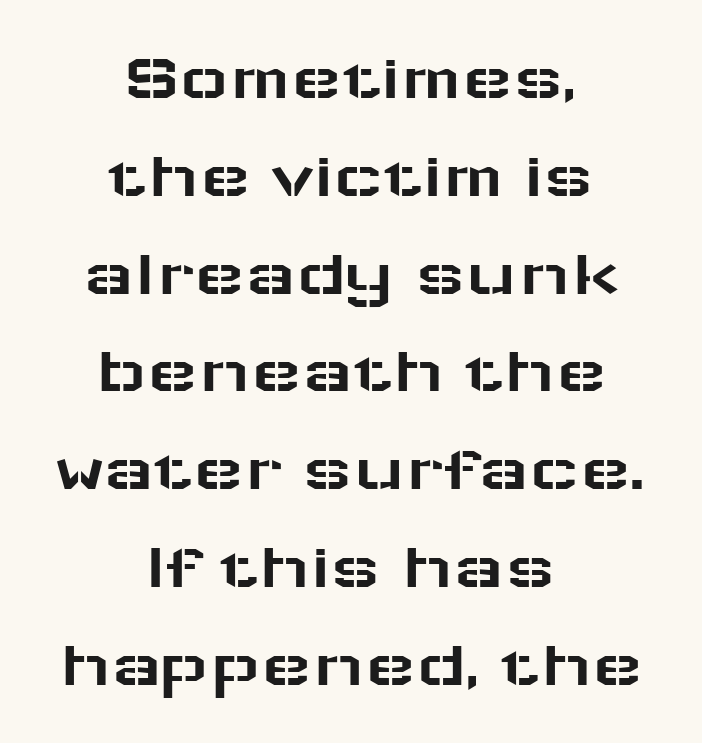
{"serif": "no", "italic": "no", "width": "wide", "stroke_contrast": "low", "x_height": "medium", "monospaced": "no", "underline": "no", "align": "center", "line_spacing": "normal", "line_spacing_ratio": 1.46, "letter_spacing": "normal", "letter_spacing_em": 0.0, "glyph_px": 67}
